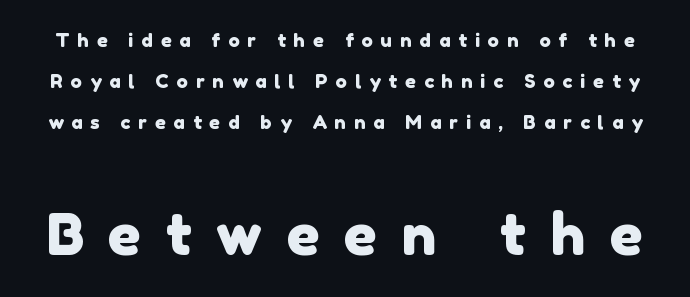
Here the designer chose a conventional face with non-uniform glyph widths. The string is rendered with underlining switched off. Scale increases going downward across the two blocks. Vertically, the passage feels expansive, rows floating well apart. Unlike a traditional serif, this face leaves its strokes unadorned. The passage shown has open, widely tracked lettering throughout.
